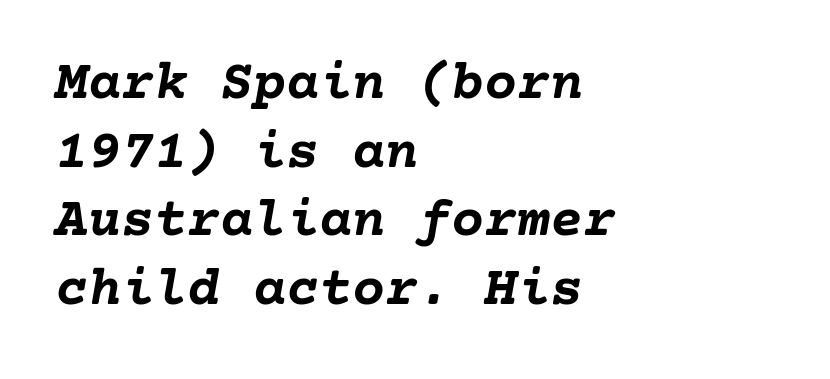
Q: Is the text bold? A: Yes.
Q: Is the text italic (slanted)? A: Yes, it leans right by about 10 degrees.
Q: Is the text underlined? A: No.
Q: How is the paragraph aligned? A: Left-aligned.
Q: Is the spacing between letters normal or unusually wide? A: Normal.
Q: Is the spacing between lines tight, normal or loose? A: Normal.
Q: Width (condensed, normal, or wide)? A: Normal.
Q: Stroke contrast? A: Low.
Q: x-height? A: Medium.
